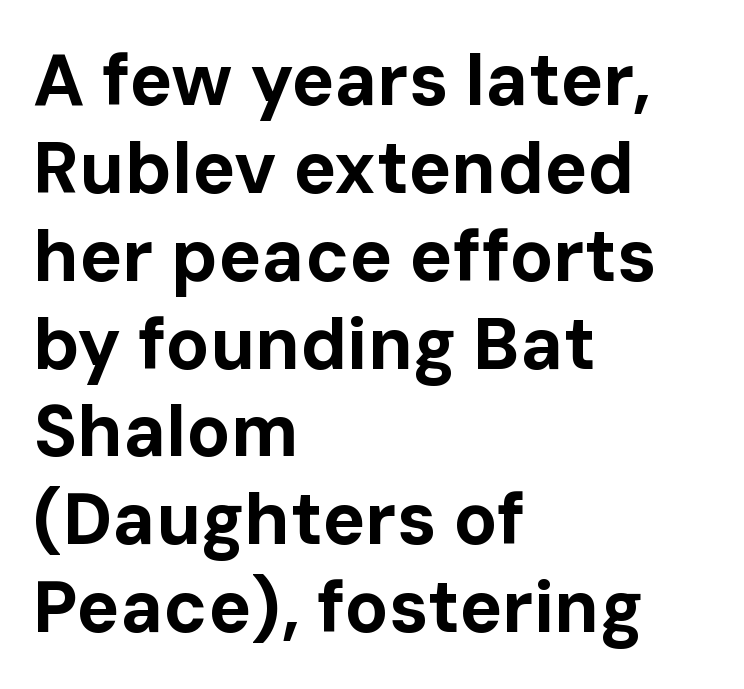
Q: Is the text bold? A: Yes.
Q: Is the text italic (slanted)? A: No, it is upright.
Q: Is the typeface a serif or a sans-serif typeface? A: Sans-serif.
Q: Is the text underlined? A: No.
Q: How is the paragraph aligned? A: Left-aligned.
Q: Is the spacing between letters normal or unusually wide? A: Normal.
Q: Width (condensed, normal, or wide)? A: Normal.
Q: Stroke contrast? A: Low.
Q: x-height? A: Medium.
Q: Monospaced? A: No.
